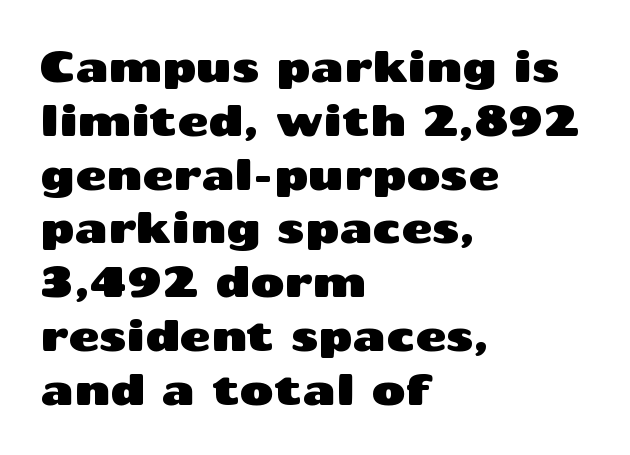
Q: Is the text italic (slanted)? A: No, it is upright.
Q: Is the typeface a serif or a sans-serif typeface? A: Sans-serif.
Q: Is the text underlined? A: No.
Q: How is the paragraph aligned? A: Left-aligned.
Q: Is the spacing between letters normal or unusually wide? A: Normal.
Q: Is the spacing between lines tight, normal or loose? A: Normal.
Q: Width (condensed, normal, or wide)? A: Wide.
Q: Stroke contrast? A: Medium.
Q: x-height? A: Medium.
Q: Monospaced? A: No.
